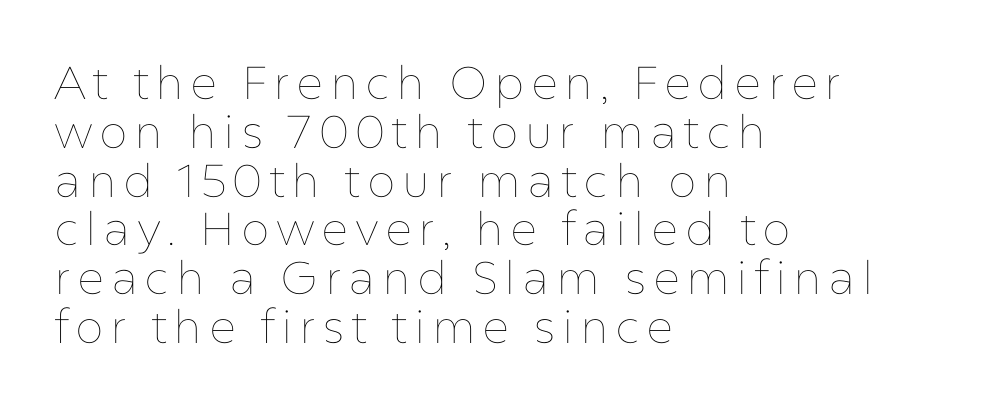
{"italic": "no", "bold": "no", "weight": "thin", "width": "normal", "stroke_contrast": "low", "x_height": "medium", "monospaced": "no", "underline": "no", "align": "left", "line_spacing": "tight", "line_spacing_ratio": 1.06, "glyph_px": 46}
